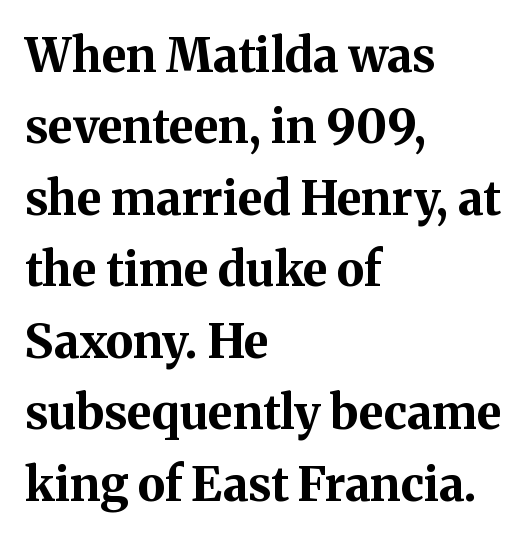
Q: Is the text bold? A: Yes.
Q: Is the text italic (slanted)? A: No, it is upright.
Q: Is the typeface a serif or a sans-serif typeface? A: Serif.
Q: Is the text underlined? A: No.
Q: How is the paragraph aligned? A: Left-aligned.
Q: Is the spacing between letters normal or unusually wide? A: Normal.
Q: Is the spacing between lines tight, normal or loose? A: Normal.
Q: Width (condensed, normal, or wide)? A: Normal.
Q: Stroke contrast? A: Medium.
Q: x-height? A: Medium.
Q: Monospaced? A: No.
